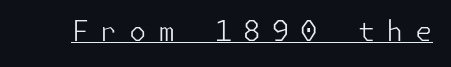
Q: Is the text bold? A: No.
Q: Is the text italic (slanted)? A: No, it is upright.
Q: Is the typeface a serif or a sans-serif typeface? A: Sans-serif.
Q: Is the text underlined? A: Yes.
Q: Is the spacing between letters normal or unusually wide? A: Unusually wide.
Q: Width (condensed, normal, or wide)? A: Normal.
Q: Stroke contrast? A: Low.
Q: x-height? A: Medium.
